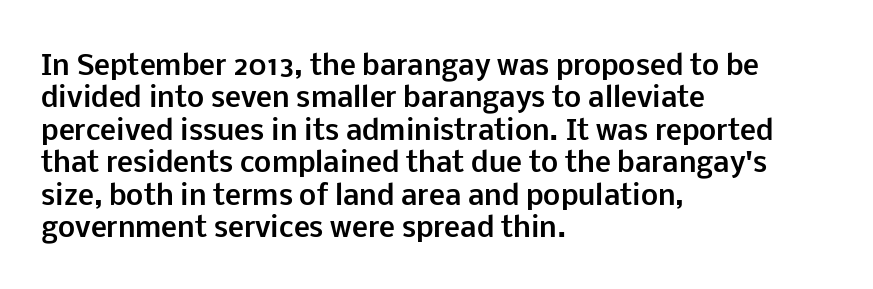
{"italic": "no", "bold": "yes", "underline": "no", "align": "left", "line_spacing_ratio": 1.2, "letter_spacing": "normal", "letter_spacing_em": 0.0, "glyph_px": 27}
